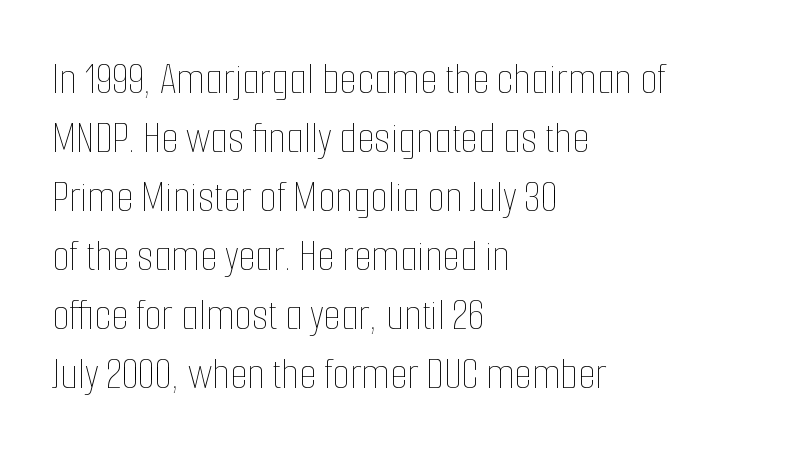
The letters advance in unequal steps, a hallmark of proportional type. One glance says typical: line gaps are just what's usual. Type without underlining. No italicization has been applied; the sample stays upright.
